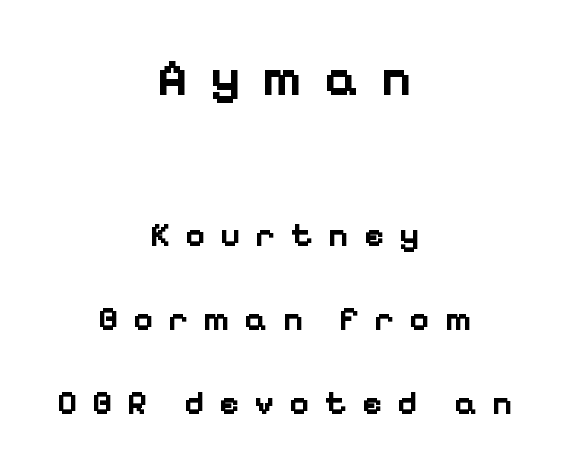
Q: Is the text bold? A: Yes.
Q: Is the text italic (slanted)? A: No, it is upright.
Q: Is the typeface a serif or a sans-serif typeface? A: Sans-serif.
Q: Is the text underlined? A: No.
Q: How is the paragraph aligned? A: Centered.
Q: Is the spacing between letters normal or unusually wide? A: Unusually wide.
Q: Is the spacing between lines tight, normal or loose? A: Loose.
Q: Which block of text is set in a larger size, the first (top) or the second (bottom)? A: The first (top) one.
Q: Width (condensed, normal, or wide)? A: Normal.
Q: Stroke contrast? A: Low.
Q: x-height? A: Medium.
Q: Monospaced? A: No.
